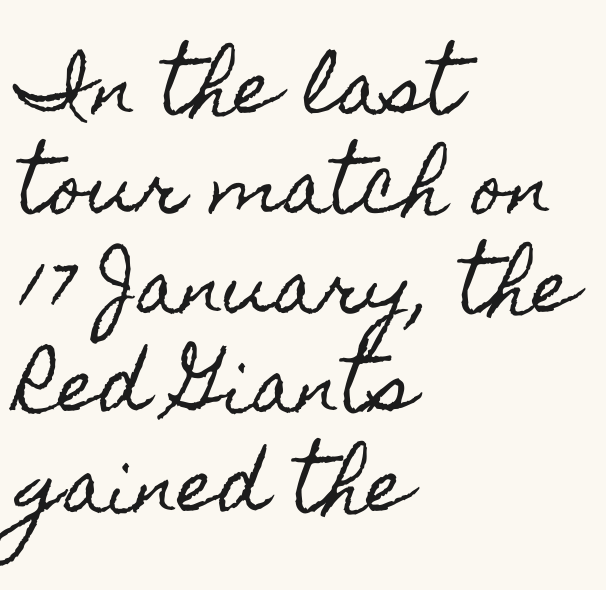
{"width": "condensed", "x_height": "small", "monospaced": "no", "underline": "no", "align": "left", "line_spacing": "normal", "line_spacing_ratio": 1.4, "letter_spacing": "normal", "letter_spacing_em": 0.0, "glyph_px": 71}
